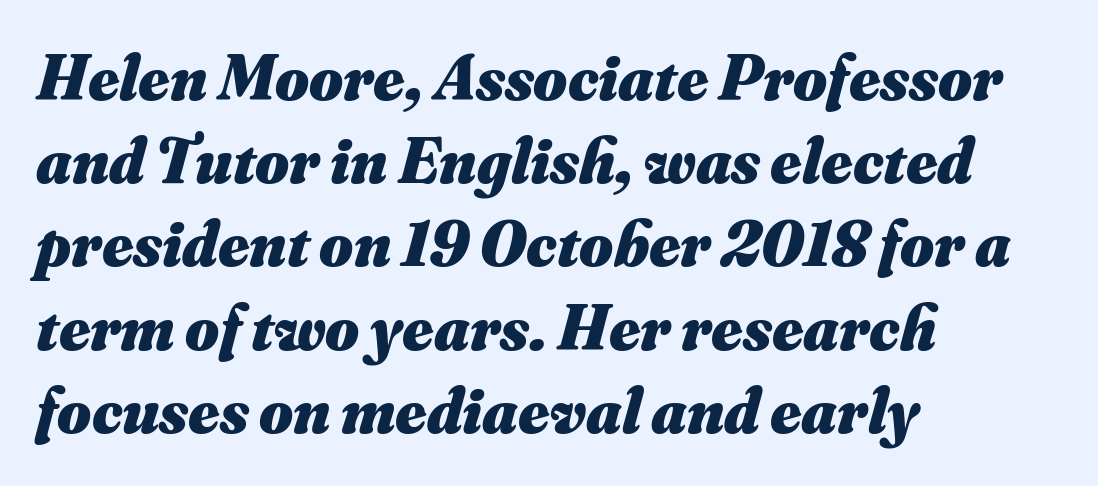
Q: Is the text bold? A: Yes.
Q: Is the text italic (slanted)? A: Yes, it leans right by about 16 degrees.
Q: Is the text underlined? A: No.
Q: How is the paragraph aligned? A: Left-aligned.
Q: Is the spacing between letters normal or unusually wide? A: Normal.
Q: Is the spacing between lines tight, normal or loose? A: Normal.
Q: Width (condensed, normal, or wide)? A: Normal.
Q: Stroke contrast? A: Medium.
Q: x-height? A: Small.
Q: Monospaced? A: No.
